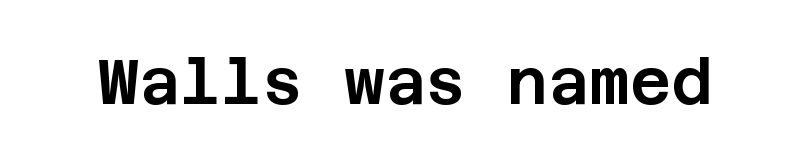
Q: Is the text italic (slanted)? A: No, it is upright.
Q: Is the typeface a serif or a sans-serif typeface? A: Sans-serif.
Q: Is the text underlined? A: No.
Q: Is the spacing between letters normal or unusually wide? A: Normal.
Q: Width (condensed, normal, or wide)? A: Normal.
Q: Stroke contrast? A: Low.
Q: x-height? A: Large.
